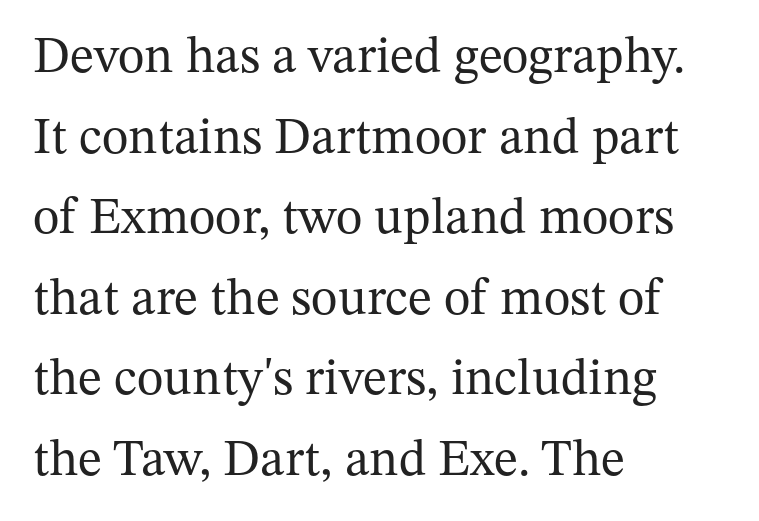
Unlike a clean sans, this face finishes its strokes with serifs. This is not heavy type; no bold has been used. This rendering features lettering with no underline. Line spacing here is normal. This is roman type, the default non-slanted kind.
